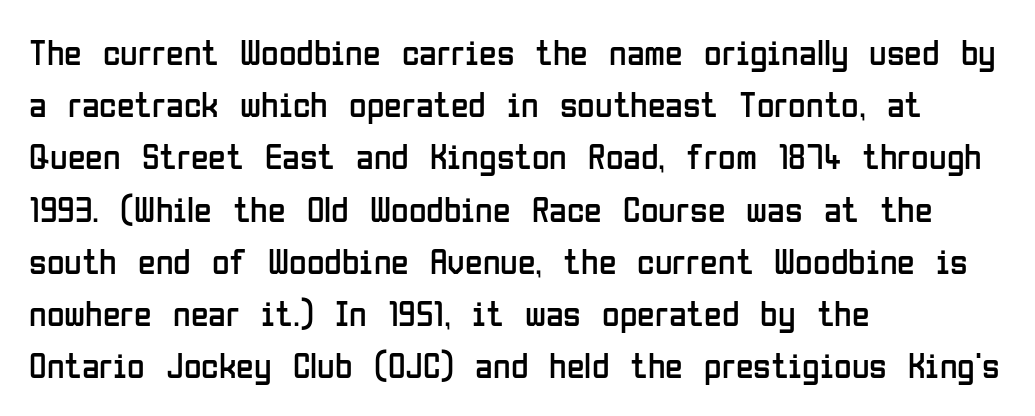
The face used here is proportionally spaced, like ordinary book or web type. These lines sit exactly where default settings would place them. The typeface chosen for these lines omits serifs. Words appear dense and cohesive because spacing is normal. Stroke mass is kept to a normal reading level or below. A roman cut, with each character standing at attention.
